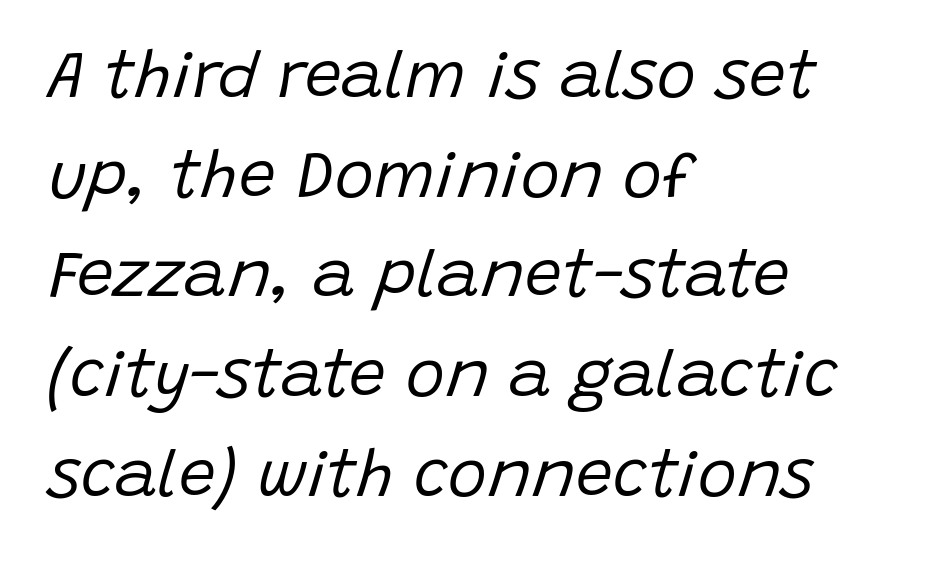
{"italic": "yes", "lean": "right", "slant_degrees": 15, "bold": "no", "weight": "regular", "width": "normal", "stroke_contrast": "low", "x_height": "large", "monospaced": "no", "underline": "no", "align": "left", "line_spacing": "normal", "line_spacing_ratio": 1.51, "letter_spacing": "normal", "letter_spacing_em": 0.0, "glyph_px": 66}
